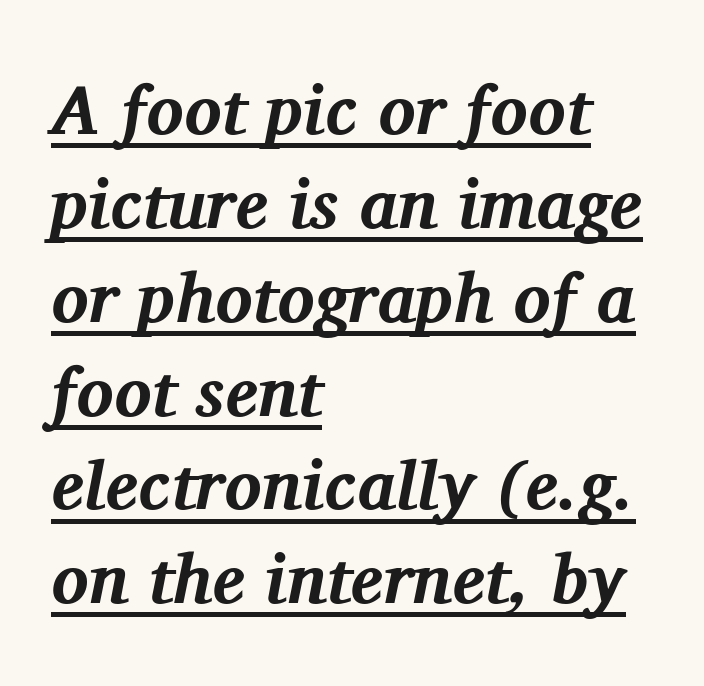
The image shows 69 px bold serif type, italic (leaning right); set left-aligned, normal line spacing (1.36x), normal letter spacing, underlined; medium stroke contrast and a medium x-height.
